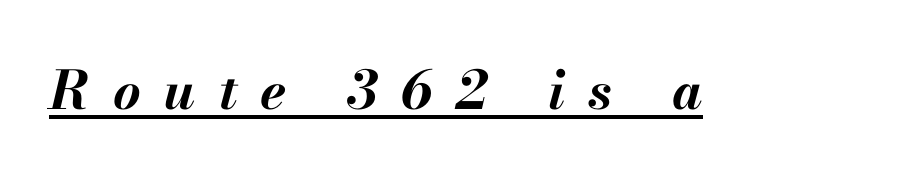
{"italic": "yes", "lean": "right", "slant_degrees": 13, "bold": "yes", "weight": "bold", "width": "normal", "stroke_contrast": "medium", "x_height": "small", "monospaced": "no", "underline": "yes", "letter_spacing": "wide", "letter_spacing_em": 0.44, "glyph_px": 53}
